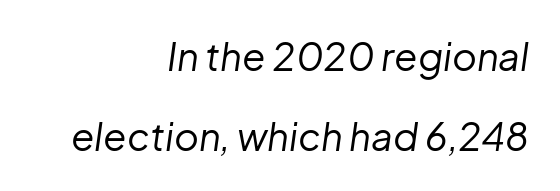
Q: Is the text bold? A: No.
Q: Is the text italic (slanted)? A: Yes, it leans right by about 8 degrees.
Q: Is the text underlined? A: No.
Q: How is the paragraph aligned? A: Right-aligned.
Q: Is the spacing between letters normal or unusually wide? A: Normal.
Q: Is the spacing between lines tight, normal or loose? A: Loose.
Q: Width (condensed, normal, or wide)? A: Normal.
Q: Stroke contrast? A: Low.
Q: x-height? A: Medium.
Q: Monospaced? A: No.
